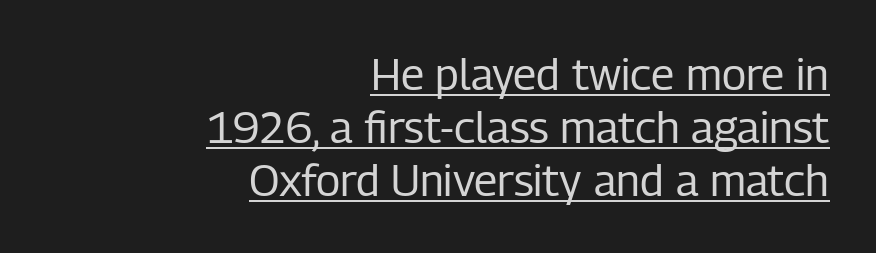
Q: Is the text bold? A: No.
Q: Is the text italic (slanted)? A: No, it is upright.
Q: Is the typeface a serif or a sans-serif typeface? A: Sans-serif.
Q: Is the text underlined? A: Yes.
Q: How is the paragraph aligned? A: Right-aligned.
Q: Is the spacing between letters normal or unusually wide? A: Normal.
Q: Width (condensed, normal, or wide)? A: Condensed.
Q: Stroke contrast? A: Low.
Q: x-height? A: Medium.
Q: Monospaced? A: No.
